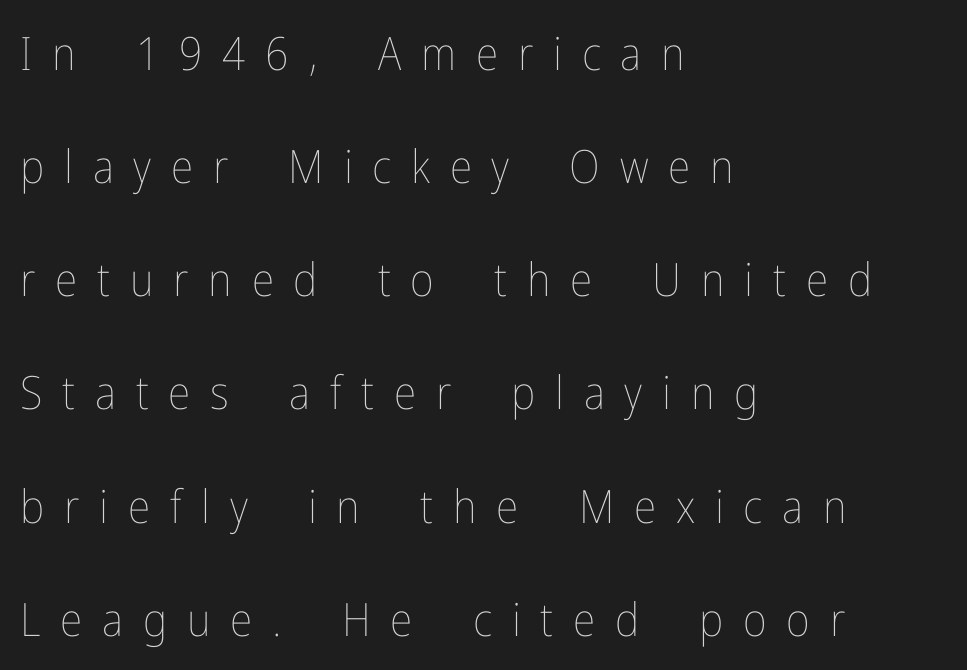
Q: Is the text bold? A: No.
Q: Is the text italic (slanted)? A: No, it is upright.
Q: Is the text underlined? A: No.
Q: How is the paragraph aligned? A: Left-aligned.
Q: Is the spacing between letters normal or unusually wide? A: Unusually wide.
Q: Is the spacing between lines tight, normal or loose? A: Loose.
Q: Width (condensed, normal, or wide)? A: Condensed.
Q: Stroke contrast? A: Low.
Q: x-height? A: Medium.
Q: Monospaced? A: No.
